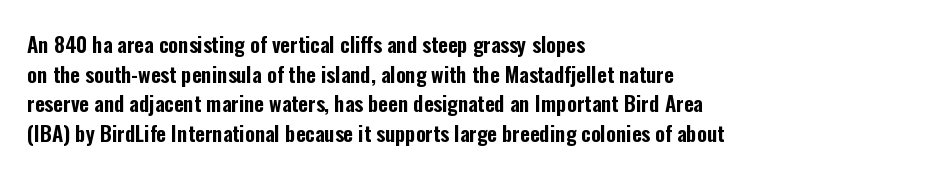
Q: Is the text italic (slanted)? A: No, it is upright.
Q: Is the text underlined? A: No.
Q: How is the paragraph aligned? A: Left-aligned.
Q: Is the spacing between letters normal or unusually wide? A: Normal.
Q: Is the spacing between lines tight, normal or loose? A: Normal.
